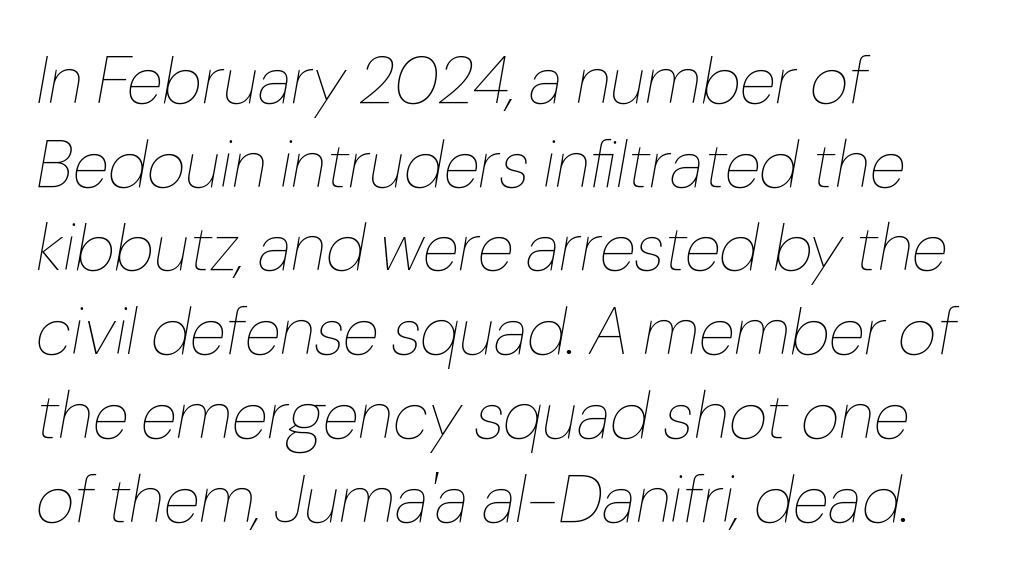
The image shows 67 px thin type, italic (leaning right); set left-aligned, normal line spacing (1.25x), normal letter spacing, not underlined; low stroke contrast and a medium x-height.
